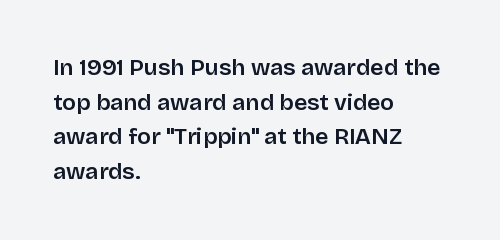
{"italic": "no", "bold": "semi", "underline": "no", "align": "left", "line_spacing": "normal", "line_spacing_ratio": 1.51, "letter_spacing": "normal", "letter_spacing_em": 0.0, "glyph_px": 23}
